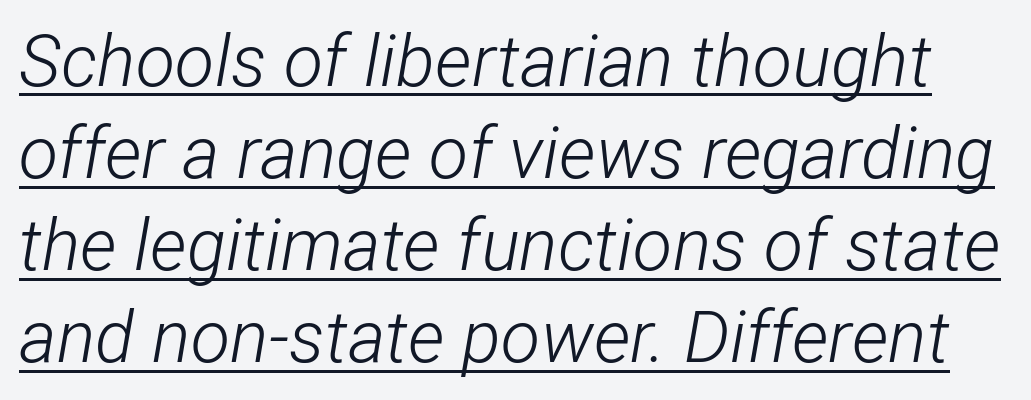
{"italic": "yes", "lean": "right", "slant_degrees": 12, "bold": "no", "weight": "light", "width": "condensed", "stroke_contrast": "low", "x_height": "medium", "monospaced": "no", "underline": "yes", "line_spacing": "normal", "line_spacing_ratio": 1.28, "letter_spacing": "normal", "letter_spacing_em": 0.0, "glyph_px": 72}
